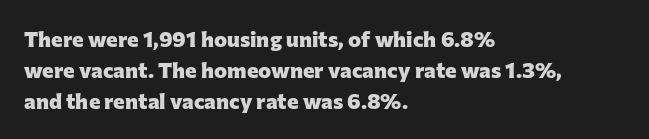
In CSS terms this would be text-align: left. Baseline-to-baseline distance is the conventional proportion of letter height. Notice how the stems are strictly vertical — no italics here. The space beneath each line is pristine and unruled. Spacing between characters is what you'd get straight out of the box. The passage shown is emphatically bold.
